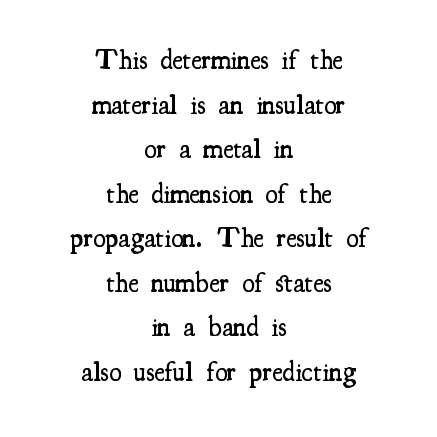
Q: Is the text bold? A: Semi-bold.
Q: Is the text italic (slanted)? A: No, it is upright.
Q: Is the typeface a serif or a sans-serif typeface? A: Serif.
Q: Is the text underlined? A: No.
Q: How is the paragraph aligned? A: Centered.
Q: Is the spacing between letters normal or unusually wide? A: Normal.
Q: Is the spacing between lines tight, normal or loose? A: Normal.
Q: Width (condensed, normal, or wide)? A: Condensed.
Q: Stroke contrast? A: Medium.
Q: x-height? A: Small.
Q: Monospaced? A: No.
